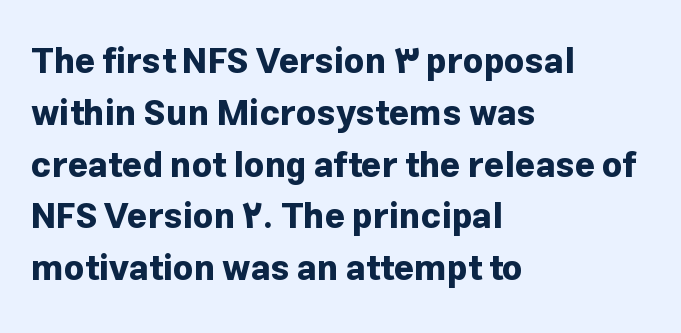
Alignment: flush left. Heft: maximum for text — a bold. The block of text has a typical density, with ordinary space between rows. The gap between lines stays unmarked.
